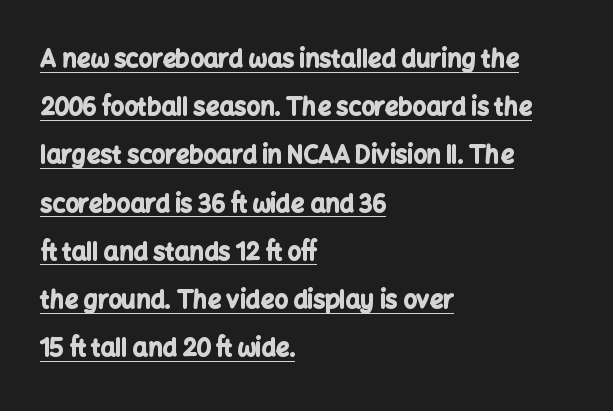
Q: Is the text bold? A: Yes.
Q: Is the text italic (slanted)? A: No, it is upright.
Q: Is the text underlined? A: Yes.
Q: How is the paragraph aligned? A: Left-aligned.
Q: Is the spacing between letters normal or unusually wide? A: Normal.
Q: Is the spacing between lines tight, normal or loose? A: Loose.
